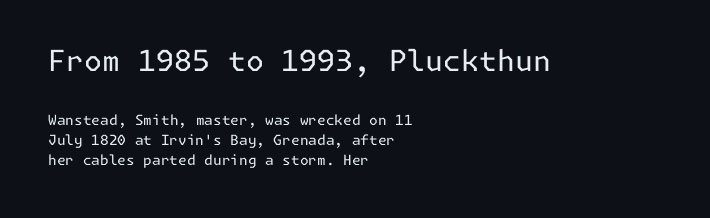
{"serif": "no", "italic": "no", "bold": "no", "weight": "regular", "width": "normal", "stroke_contrast": "low", "x_height": "medium", "underline": "no", "align": "left", "line_spacing": "normal", "line_spacing_ratio": 1.46, "letter_spacing": "normal", "letter_spacing_em": 0.0, "larger_block": "first", "size_ratio": 2.07, "glyph_px": 29}
